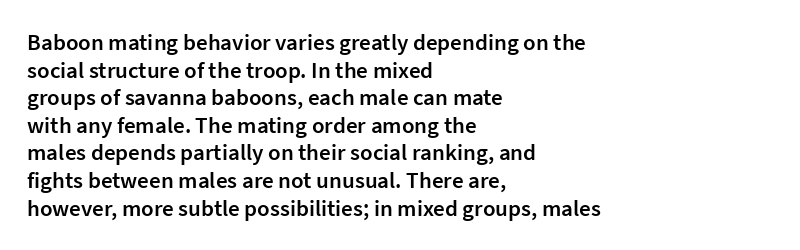
The image shows 23 px text type, upright; set left-aligned, line spacing 1.2x, normal letter spacing, not underlined.
